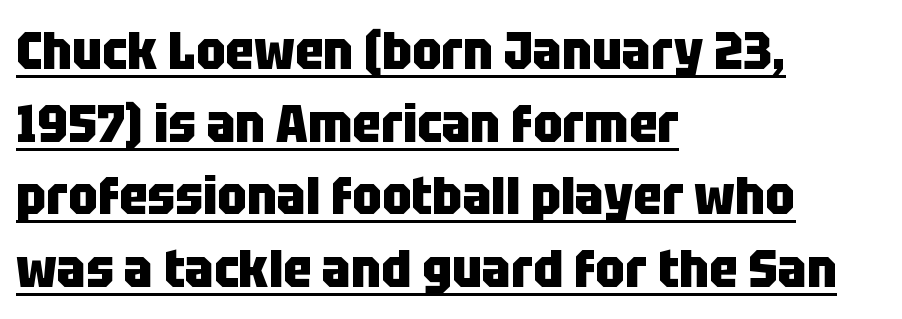
Q: Is the text bold? A: Yes.
Q: Is the text italic (slanted)? A: No, it is upright.
Q: Is the typeface a serif or a sans-serif typeface? A: Sans-serif.
Q: Is the text underlined? A: Yes.
Q: How is the paragraph aligned? A: Left-aligned.
Q: Is the spacing between letters normal or unusually wide? A: Normal.
Q: Is the spacing between lines tight, normal or loose? A: Normal.
Q: Width (condensed, normal, or wide)? A: Condensed.
Q: Stroke contrast? A: Low.
Q: x-height? A: Large.
Q: Monospaced? A: No.
